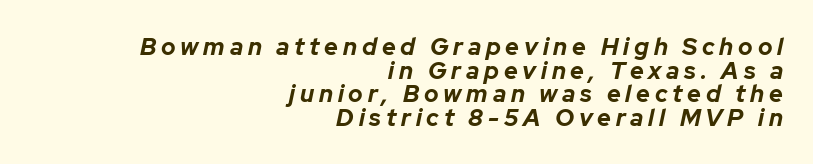
The image shows 24 px bold type, italic (leaning right); set right-aligned, tight line spacing (0.98x), unusually wide letter spacing (+0.2 em), not underlined.
